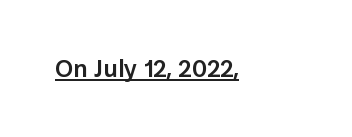
{"italic": "no", "bold": "semi", "underline": "yes", "letter_spacing": "normal", "letter_spacing_em": 0.0, "glyph_px": 24}
